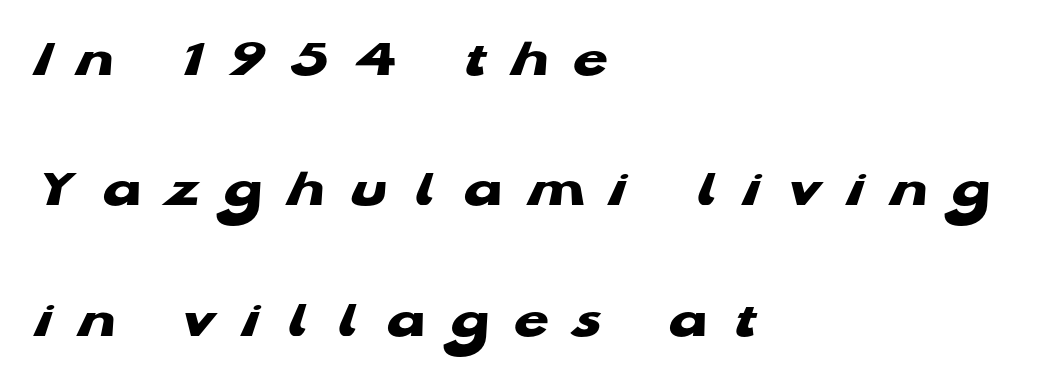
The image shows 56 px heavy, wide sans-serif type; set left-aligned, loose line spacing (2.33x), unusually wide letter spacing (+0.45 em), not underlined; low stroke contrast and a medium x-height.
